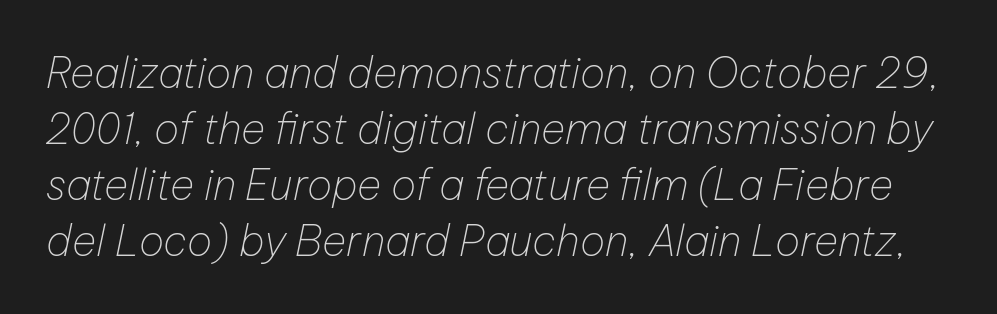
Q: Is the text bold? A: No.
Q: Is the text italic (slanted)? A: Yes, it leans right by about 12 degrees.
Q: Is the text underlined? A: No.
Q: Is the spacing between letters normal or unusually wide? A: Normal.
Q: Is the spacing between lines tight, normal or loose? A: Normal.
Q: Width (condensed, normal, or wide)? A: Normal.
Q: Stroke contrast? A: Low.
Q: x-height? A: Medium.
Q: Monospaced? A: No.
